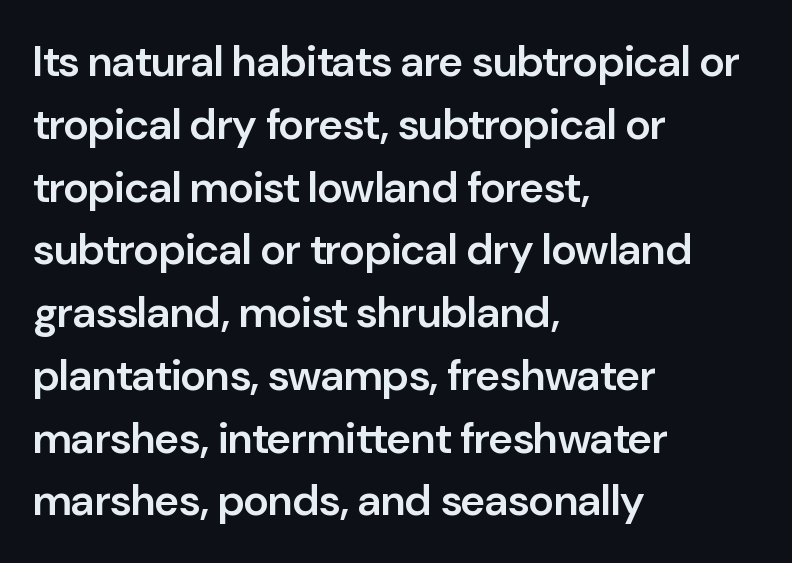
{"serif": "no", "italic": "no", "bold": "semi", "weight": "semibold", "width": "normal", "stroke_contrast": "low", "x_height": "medium", "monospaced": "no", "underline": "no", "align": "left", "line_spacing": "normal", "line_spacing_ratio": 1.46, "letter_spacing": "normal", "letter_spacing_em": 0.0, "glyph_px": 43}
